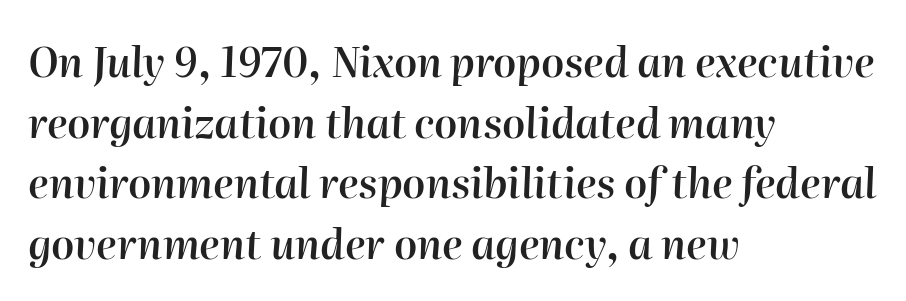
Q: Is the text bold? A: Semi-bold.
Q: Is the text italic (slanted)? A: Yes, it leans right by about 2 degrees.
Q: Is the text underlined? A: No.
Q: How is the paragraph aligned? A: Left-aligned.
Q: Is the spacing between letters normal or unusually wide? A: Normal.
Q: Is the spacing between lines tight, normal or loose? A: Normal.
Q: Width (condensed, normal, or wide)? A: Normal.
Q: Stroke contrast? A: High.
Q: x-height? A: Medium.
Q: Monospaced? A: No.
